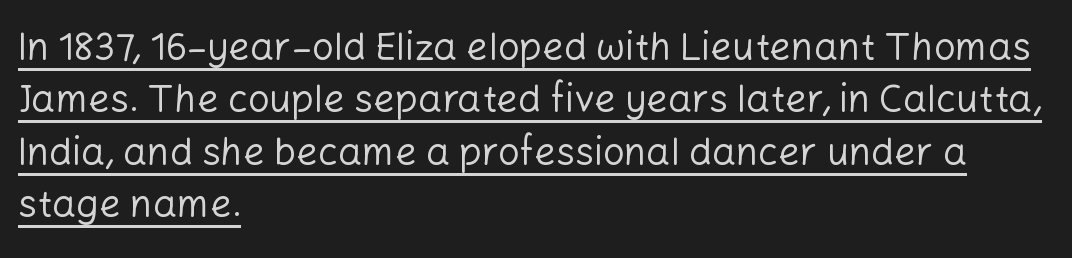
Ascenders rise straight up at ninety degrees. The rows are spaced the way most documents space them. This rendering leaves character spacing at its baseline value. Layout note: lines flush left. The face used here is a sans, in the tradition of grotesques and geometrics. Stroke thickness stays within the range of a standard reading face or lighter.
